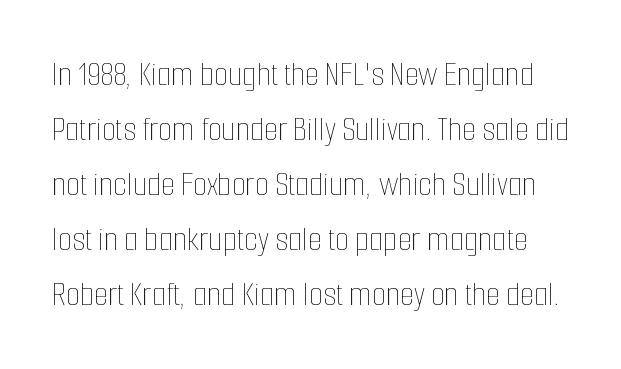
The image shows 36 px thin, condensed type, upright; set normal line spacing (1.53x), normal letter spacing, not underlined; low stroke contrast and a medium x-height.
